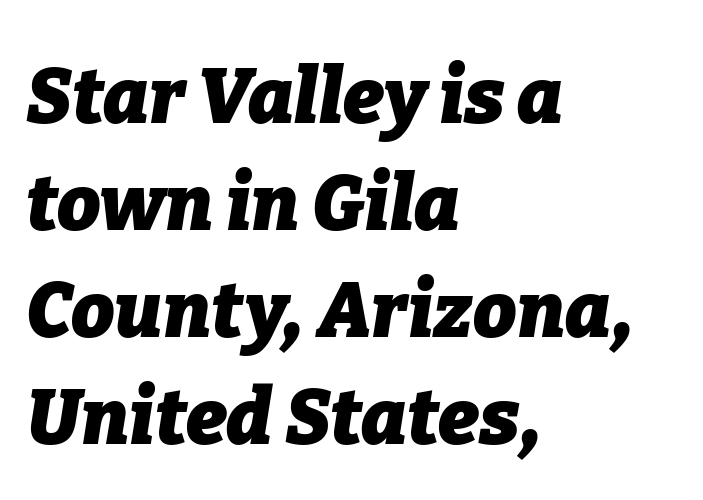
{"italic": "yes", "lean": "right", "slant_degrees": 9, "bold": "yes", "weight": "heavy", "width": "normal", "stroke_contrast": "low", "x_height": "medium", "monospaced": "no", "underline": "no", "align": "left", "line_spacing": "normal", "line_spacing_ratio": 1.39, "letter_spacing": "normal", "letter_spacing_em": 0.0, "glyph_px": 77}
